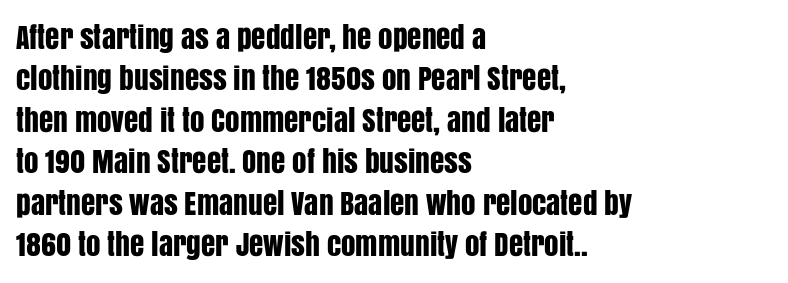
Q: Is the text italic (slanted)? A: No, it is upright.
Q: Is the typeface a serif or a sans-serif typeface? A: Sans-serif.
Q: Is the text underlined? A: No.
Q: How is the paragraph aligned? A: Left-aligned.
Q: Is the spacing between letters normal or unusually wide? A: Normal.
Q: Is the spacing between lines tight, normal or loose? A: Normal.
Q: Width (condensed, normal, or wide)? A: Condensed.
Q: Stroke contrast? A: Low.
Q: x-height? A: Large.
Q: Monospaced? A: No.
